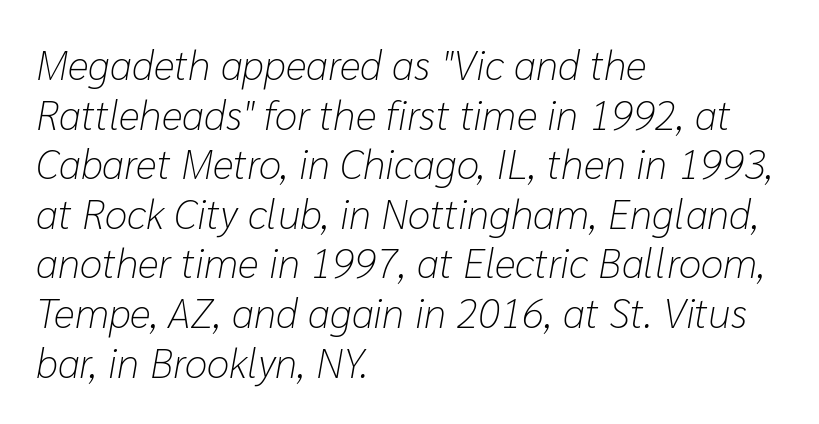
Italic: yes, the glyphs are oblique. The strokes carry an ordinary text weight at most. Clear beneath every line of the passage. Glyph-to-glyph distance matches everyday printed text.
